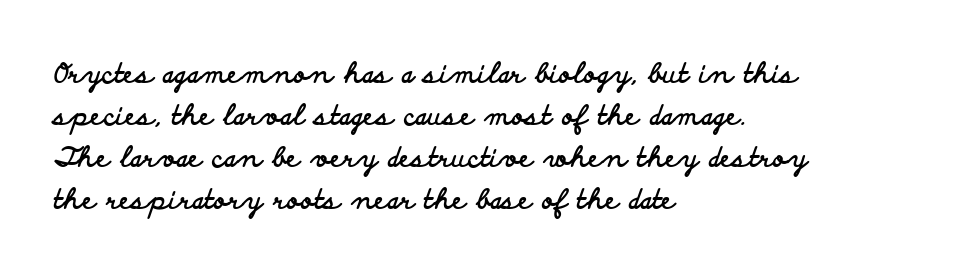
Q: Is the text bold? A: Yes.
Q: Is the text italic (slanted)? A: Yes.
Q: Is the text underlined? A: No.
Q: How is the paragraph aligned? A: Left-aligned.
Q: Is the spacing between letters normal or unusually wide? A: Normal.
Q: Is the spacing between lines tight, normal or loose? A: Normal.
